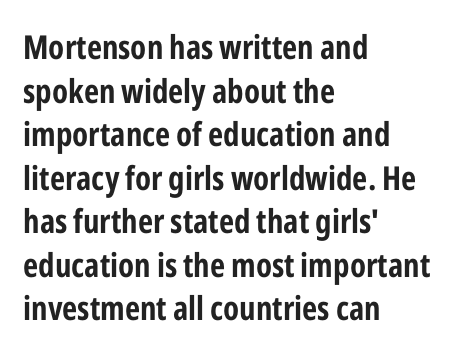
Q: Is the text bold? A: Yes.
Q: Is the text italic (slanted)? A: No, it is upright.
Q: Is the typeface a serif or a sans-serif typeface? A: Sans-serif.
Q: Is the text underlined? A: No.
Q: How is the paragraph aligned? A: Left-aligned.
Q: Is the spacing between letters normal or unusually wide? A: Normal.
Q: Is the spacing between lines tight, normal or loose? A: Normal.
Q: Width (condensed, normal, or wide)? A: Condensed.
Q: Stroke contrast? A: Low.
Q: x-height? A: Medium.
Q: Monospaced? A: No.
